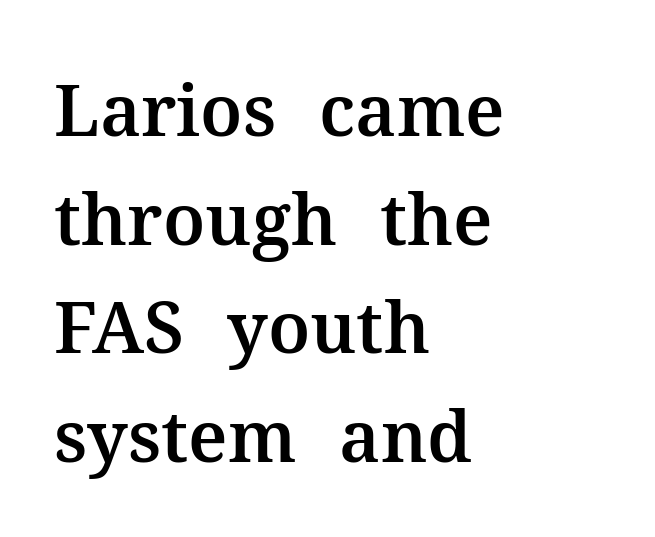
Check the space under the baseline: it is left empty. A typesetter would mark this as roman, not italic. Vertically, the passage feels balanced, rows spaced as you'd expect. Looks like regular typesetting: each glyph gets only the width it needs.
